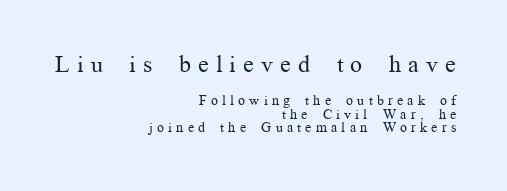
The image shows 24 px text type, upright; set right-aligned, tight line spacing (0.96x), unusually wide letter spacing (+0.3 em), not underlined; the first (top) block is 1.71x larger.
